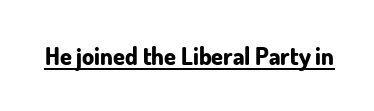
Students, observe the line beneath the letters — that is underlining. Upright lettering throughout. Summary of weight: heavy, a full bold. Here the glyphs are tracked normally, forming tight word shapes.
